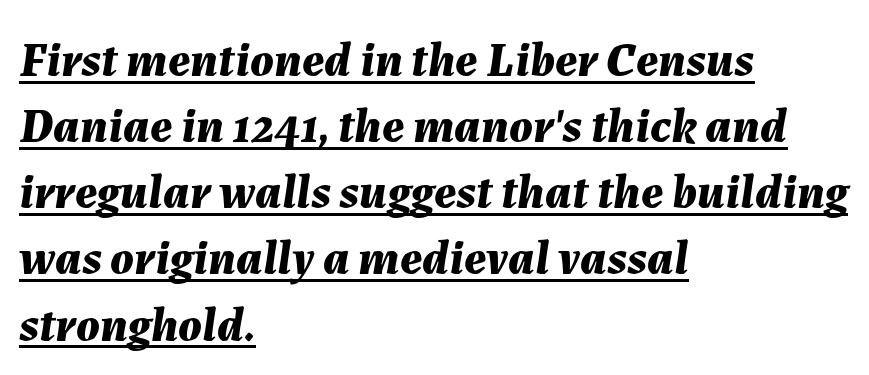
Leftover space on each line is placed entirely after the last word. Observe the ordinary spacing: letters are neighbours, not strangers. Notice how descenders clear the ascenders below comfortably — that's standard leading. Is the type slanted? Yes — the strokes lean at a clear angle.
